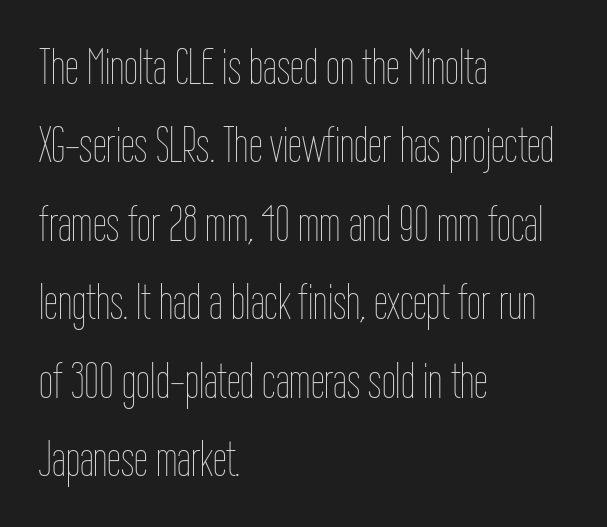
Q: Is the text bold? A: No.
Q: Is the text italic (slanted)? A: No, it is upright.
Q: Is the text underlined? A: No.
Q: How is the paragraph aligned? A: Left-aligned.
Q: Is the spacing between letters normal or unusually wide? A: Normal.
Q: Is the spacing between lines tight, normal or loose? A: Normal.
Q: Width (condensed, normal, or wide)? A: Condensed.
Q: Stroke contrast? A: Low.
Q: x-height? A: Medium.
Q: Monospaced? A: No.
